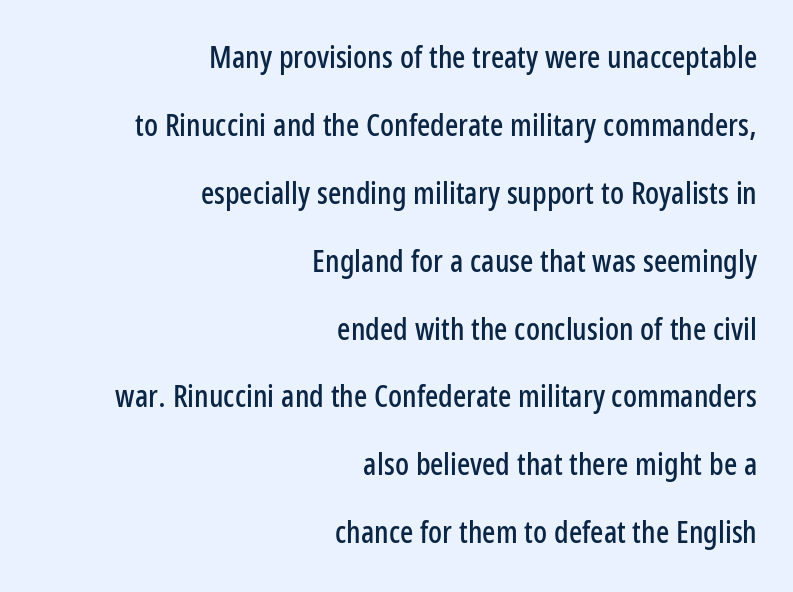
The image shows 31 px condensed sans-serif type, upright; set right-aligned, loose line spacing (2.19x), normal letter spacing, not underlined; low stroke contrast and a medium x-height.
